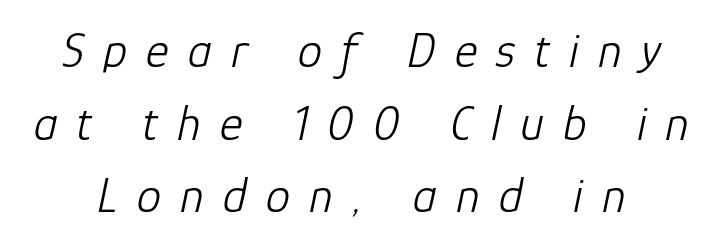
{"italic": "yes", "lean": "right", "slant_degrees": 12, "bold": "no", "weight": "light", "width": "normal", "stroke_contrast": "low", "x_height": "medium", "monospaced": "no", "underline": "no", "line_spacing": "normal", "line_spacing_ratio": 1.48, "letter_spacing": "wide", "letter_spacing_em": 0.39, "glyph_px": 49}
